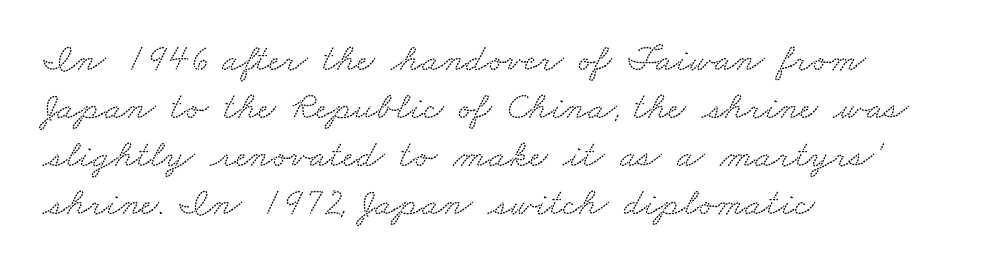
Q: Is the typeface a serif or a sans-serif typeface? A: Serif.
Q: Is the text underlined? A: No.
Q: How is the paragraph aligned? A: Left-aligned.
Q: Is the spacing between letters normal or unusually wide? A: Normal.
Q: Width (condensed, normal, or wide)? A: Wide.
Q: Stroke contrast? A: Low.
Q: x-height? A: Small.
Q: Monospaced? A: No.
